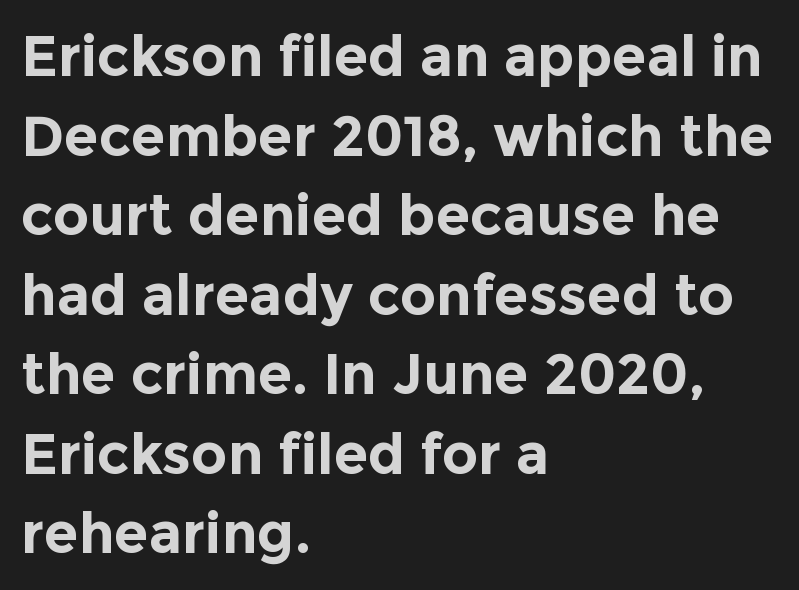
Q: Is the text bold? A: Yes.
Q: Is the text italic (slanted)? A: No, it is upright.
Q: Is the typeface a serif or a sans-serif typeface? A: Sans-serif.
Q: Is the text underlined? A: No.
Q: How is the paragraph aligned? A: Left-aligned.
Q: Is the spacing between letters normal or unusually wide? A: Normal.
Q: Is the spacing between lines tight, normal or loose? A: Normal.
Q: Width (condensed, normal, or wide)? A: Normal.
Q: x-height? A: Medium.
Q: Monospaced? A: No.
